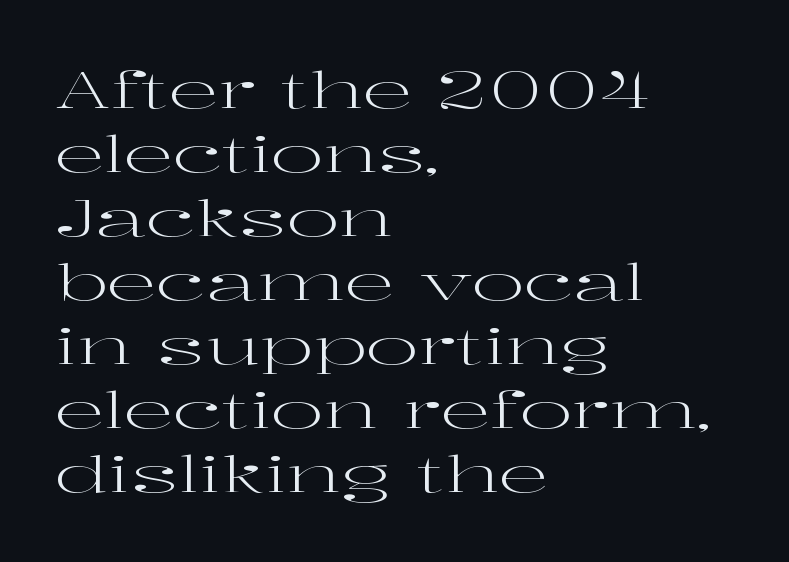
Here the designer chose a conventional face with non-uniform glyph widths. Reading down the column, the eye jumps a familiar distance to each next line. No letter is thick-stroked: the sample isn't bold. The setting favours the left margin, as ordinary paragraphs usually do. Small tapered or slab feet sit at the stroke ends, so this counts as serif.
